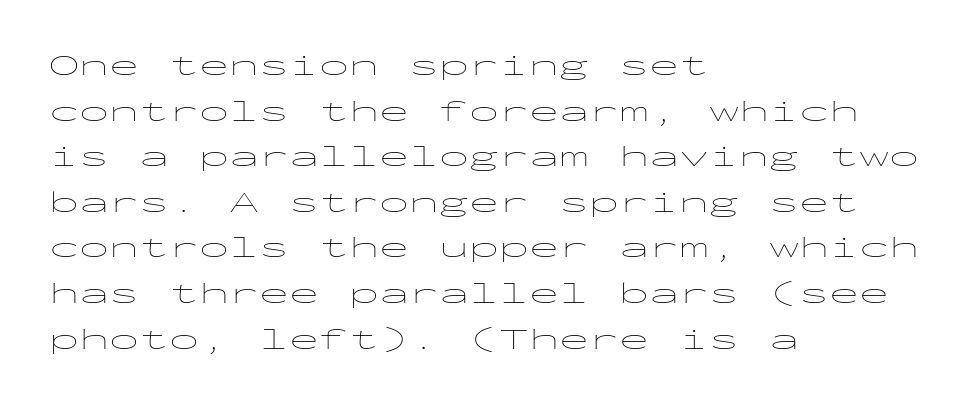
If you measured baseline to baseline, you'd find a middling distance. The glyphs in this specimen are sans serif. This is roman type, the default non-slanted kind. The rendering uses typewriter-style spacing with identical character cells. No extra ink here — the face is not bold. Anything drawn beneath the words? Only blank space.
